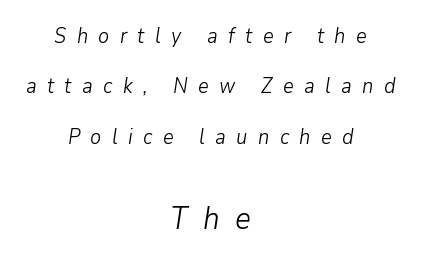
The image shows 31 px light type, italic (leaning right); set centered, loose line spacing (2.4x), unusually wide letter spacing (+0.49 em), not underlined; the second (bottom) block is 1.48x larger; low stroke contrast and a medium x-height.
